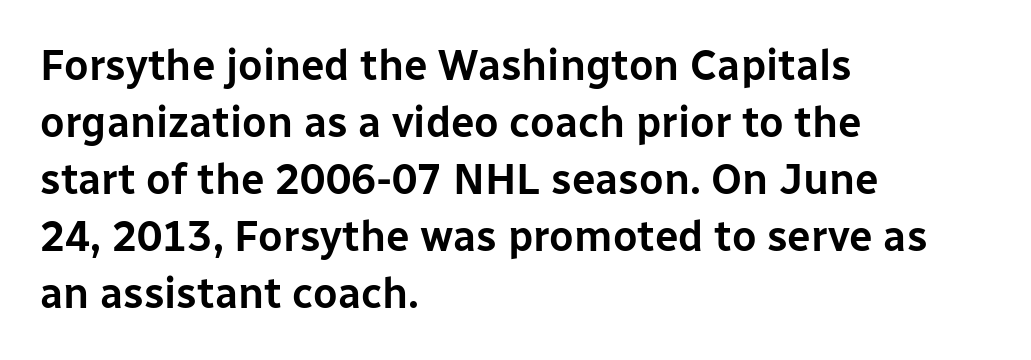
{"serif": "no", "italic": "no", "width": "normal", "stroke_contrast": "low", "x_height": "medium", "monospaced": "no", "underline": "no", "align": "left", "line_spacing": "normal", "line_spacing_ratio": 1.36, "letter_spacing": "normal", "letter_spacing_em": 0.0, "glyph_px": 42}
